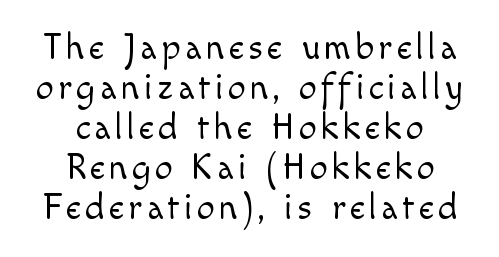
Q: Is the text bold? A: No.
Q: Is the text italic (slanted)? A: No, it is upright.
Q: Is the typeface a serif or a sans-serif typeface? A: Sans-serif.
Q: Is the text underlined? A: No.
Q: How is the paragraph aligned? A: Centered.
Q: Is the spacing between lines tight, normal or loose? A: Tight.
Q: Width (condensed, normal, or wide)? A: Normal.
Q: x-height? A: Small.
Q: Monospaced? A: No.
